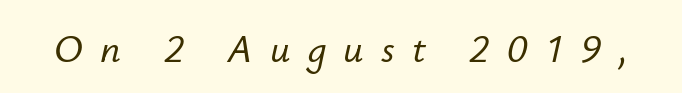
Q: Is the text italic (slanted)? A: Yes, it leans right by about 12 degrees.
Q: Is the text underlined? A: No.
Q: Is the spacing between letters normal or unusually wide? A: Unusually wide.
Q: Width (condensed, normal, or wide)? A: Normal.
Q: Stroke contrast? A: Low.
Q: x-height? A: Small.
Q: Monospaced? A: No.
